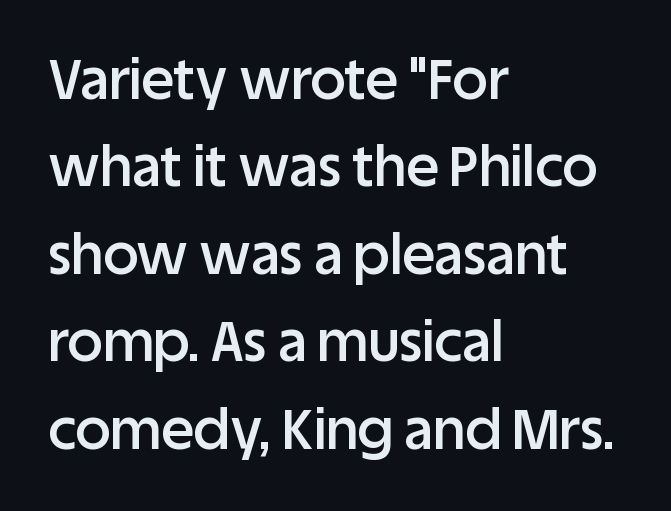
Q: Is the text bold? A: Semi-bold.
Q: Is the text italic (slanted)? A: No, it is upright.
Q: Is the typeface a serif or a sans-serif typeface? A: Sans-serif.
Q: Is the text underlined? A: No.
Q: How is the paragraph aligned? A: Left-aligned.
Q: Is the spacing between letters normal or unusually wide? A: Normal.
Q: Is the spacing between lines tight, normal or loose? A: Normal.
Q: Width (condensed, normal, or wide)? A: Normal.
Q: Stroke contrast? A: Low.
Q: x-height? A: Large.
Q: Monospaced? A: No.
